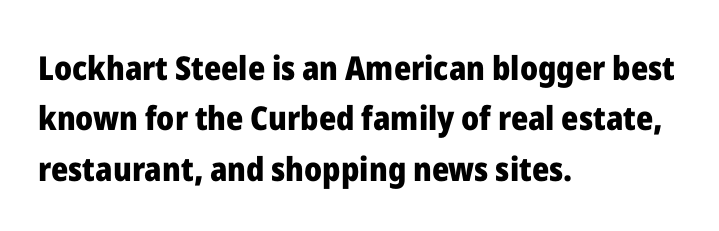
Q: Is the text bold? A: Yes.
Q: Is the text italic (slanted)? A: No, it is upright.
Q: Is the typeface a serif or a sans-serif typeface? A: Sans-serif.
Q: Is the text underlined? A: No.
Q: How is the paragraph aligned? A: Left-aligned.
Q: Is the spacing between letters normal or unusually wide? A: Normal.
Q: Is the spacing between lines tight, normal or loose? A: Normal.
Q: Width (condensed, normal, or wide)? A: Normal.
Q: Stroke contrast? A: Low.
Q: x-height? A: Medium.
Q: Monospaced? A: No.
